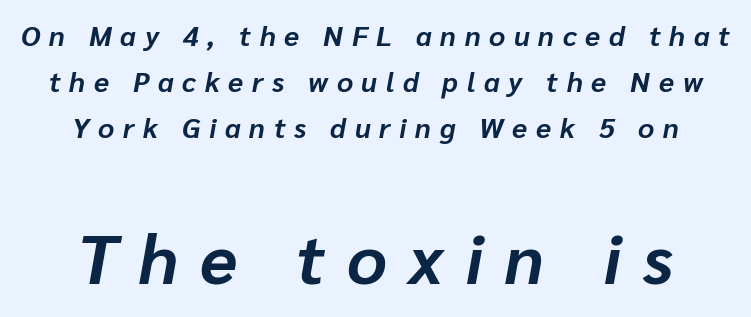
{"italic": "yes", "lean": "right", "slant_degrees": 10, "bold": "yes", "weight": "bold", "width": "normal", "stroke_contrast": "low", "x_height": "medium", "monospaced": "no", "underline": "no", "align": "center", "line_spacing": "normal", "line_spacing_ratio": 1.65, "letter_spacing": "wide", "letter_spacing_em": 0.31, "larger_block": "second", "size_ratio": 2.46, "glyph_px": 69}
